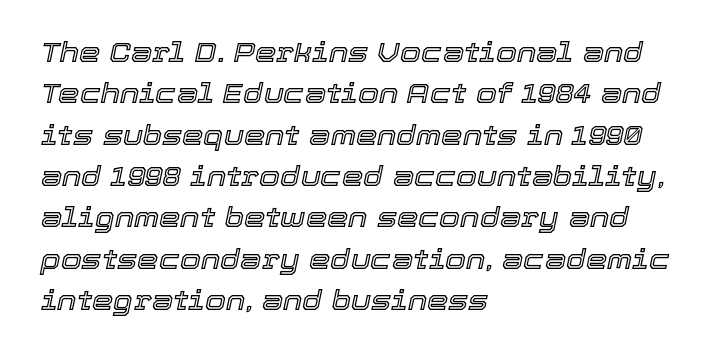
Q: Is the text italic (slanted)? A: Yes, it leans right by about 12 degrees.
Q: Is the text underlined? A: No.
Q: How is the paragraph aligned? A: Left-aligned.
Q: Is the spacing between letters normal or unusually wide? A: Normal.
Q: Is the spacing between lines tight, normal or loose? A: Normal.
